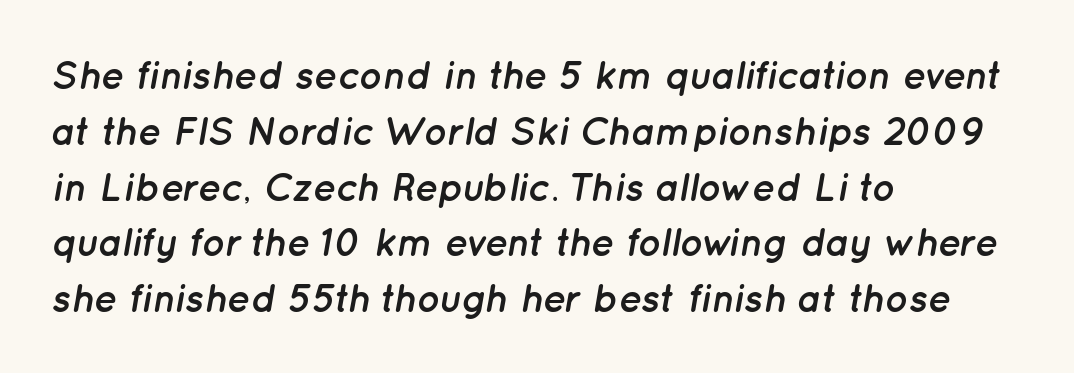
The paragraph has a hard left edge and a soft right edge. The lettering tilts uniformly, giving the passage an italic look. Honestly, the letter spacing is just normal — you wouldn't notice it. The line-height multiplier appears to be the usual default.
